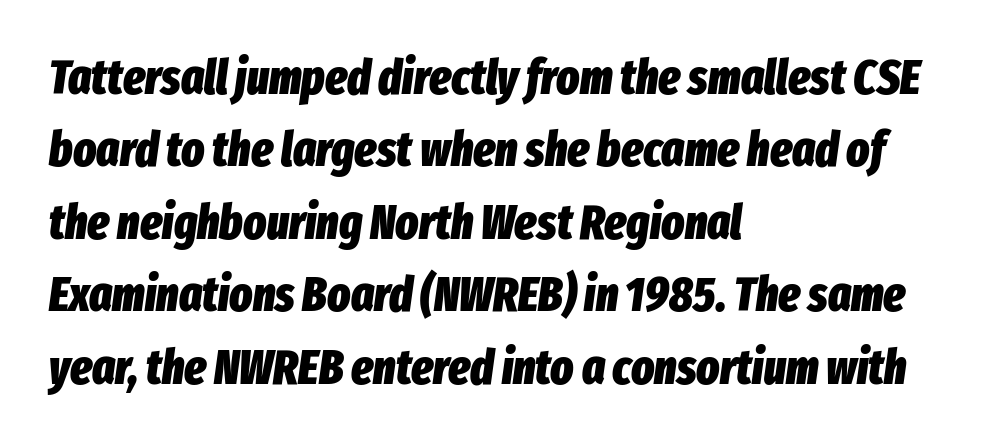
The image shows 48 px heavy, condensed type, italic (leaning right); set left-aligned, normal line spacing (1.51x), normal letter spacing, not underlined; low stroke contrast and a medium x-height.
